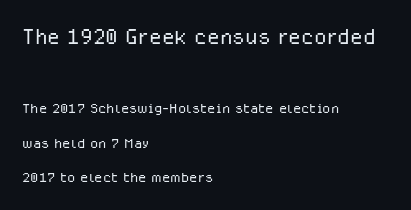
{"serif": "no", "italic": "no", "bold": "no", "weight": "light", "width": "normal", "stroke_contrast": "low", "x_height": "medium", "monospaced": "no", "underline": "no", "align": "left", "line_spacing_ratio": 1.82, "letter_spacing": "normal", "letter_spacing_em": 0.0, "larger_block": "first", "size_ratio": 1.53, "glyph_px": 29}
